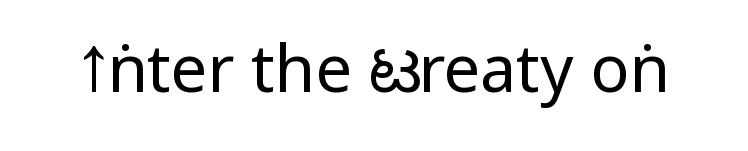
Q: Is the text bold? A: No.
Q: Is the text italic (slanted)? A: No, it is upright.
Q: Is the typeface a serif or a sans-serif typeface? A: Sans-serif.
Q: Is the text underlined? A: No.
Q: Is the spacing between letters normal or unusually wide? A: Normal.
Q: Width (condensed, normal, or wide)? A: Condensed.
Q: Stroke contrast? A: Low.
